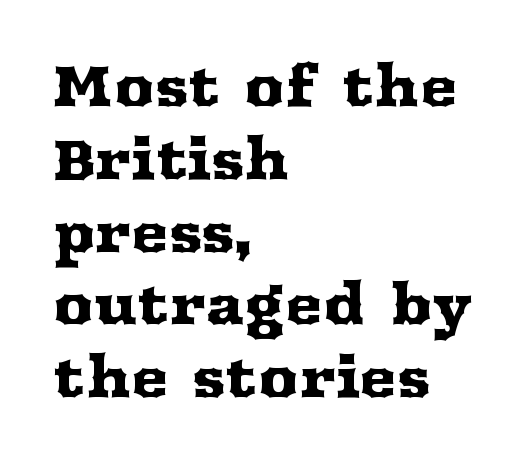
These lines are composed in type with serifs. Do the letters lean? They stand straight. Default kerning and tracking; the words read as compact shapes. In CSS terms this would be text-align: left.
